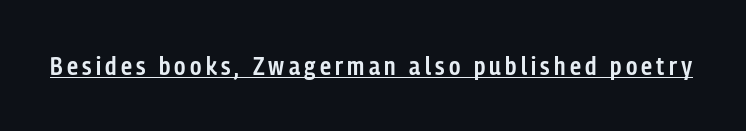
{"italic": "no", "bold": "semi", "underline": "yes", "glyph_px": 25}
